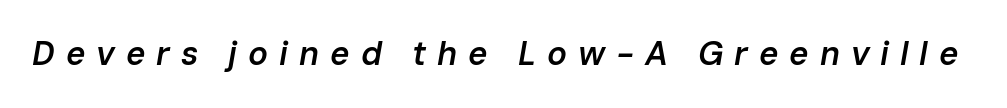
{"italic": "yes", "lean": "right", "slant_degrees": 10, "bold": "semi", "weight": "semibold", "width": "normal", "stroke_contrast": "low", "x_height": "medium", "monospaced": "no", "underline": "no", "letter_spacing": "wide", "letter_spacing_em": 0.33, "glyph_px": 33}
